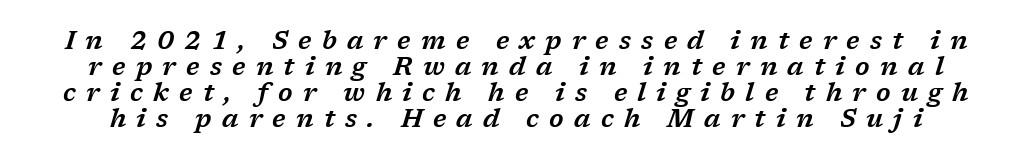
The image shows 25 px text type, italic (leaning right); set tight line spacing (1.04x), unusually wide letter spacing (+0.41 em), not underlined.
